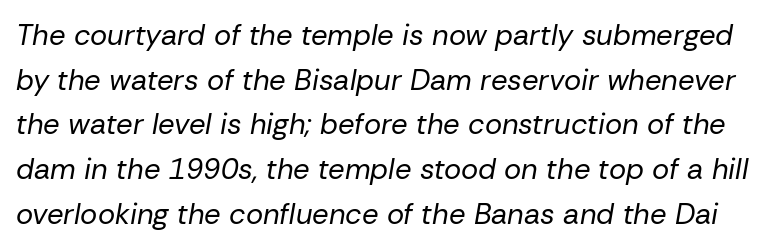
{"italic": "yes", "lean": "right", "slant_degrees": 10, "bold": "no", "weight": "regular", "width": "normal", "stroke_contrast": "low", "x_height": "medium", "monospaced": "no", "underline": "no", "line_spacing": "normal", "line_spacing_ratio": 1.54, "letter_spacing": "normal", "letter_spacing_em": 0.0, "glyph_px": 29}
